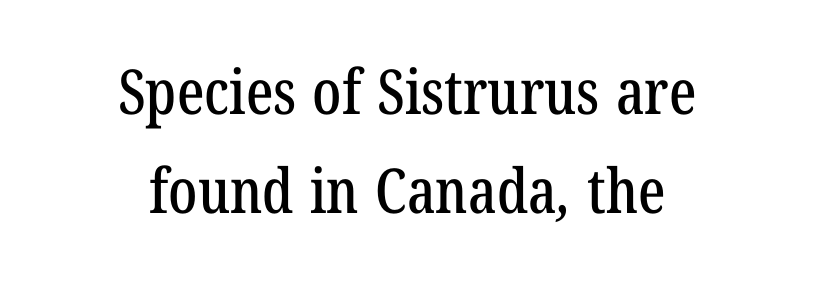
The image shows 62 px condensed serif type; set centered, normal line spacing (1.59x), normal letter spacing, not underlined; low stroke contrast and a medium x-height.
